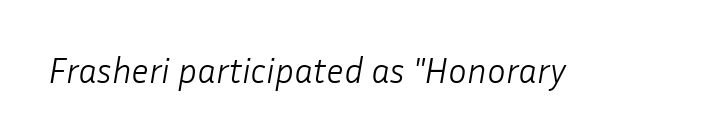
Q: Is the text bold? A: No.
Q: Is the text italic (slanted)? A: Yes, it leans right by about 10 degrees.
Q: Is the text underlined? A: No.
Q: Is the spacing between letters normal or unusually wide? A: Normal.
Q: Width (condensed, normal, or wide)? A: Normal.
Q: Stroke contrast? A: Low.
Q: x-height? A: Medium.
Q: Monospaced? A: No.
